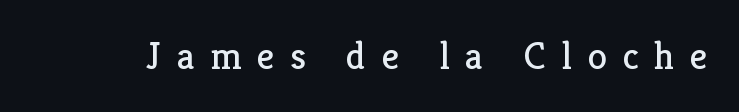
The image shows 39 px regular-weight serif type, upright; set unusually wide letter spacing (+0.4 em), not underlined; low stroke contrast and a medium x-height.
